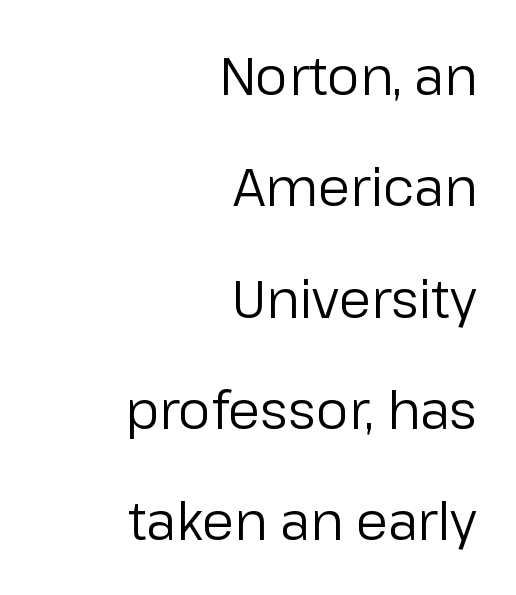
Q: Is the text bold? A: No.
Q: Is the text italic (slanted)? A: No, it is upright.
Q: Is the typeface a serif or a sans-serif typeface? A: Sans-serif.
Q: Is the text underlined? A: No.
Q: How is the paragraph aligned? A: Right-aligned.
Q: Is the spacing between letters normal or unusually wide? A: Normal.
Q: Is the spacing between lines tight, normal or loose? A: Loose.
Q: Width (condensed, normal, or wide)? A: Normal.
Q: Stroke contrast? A: Low.
Q: x-height? A: Medium.
Q: Monospaced? A: No.
